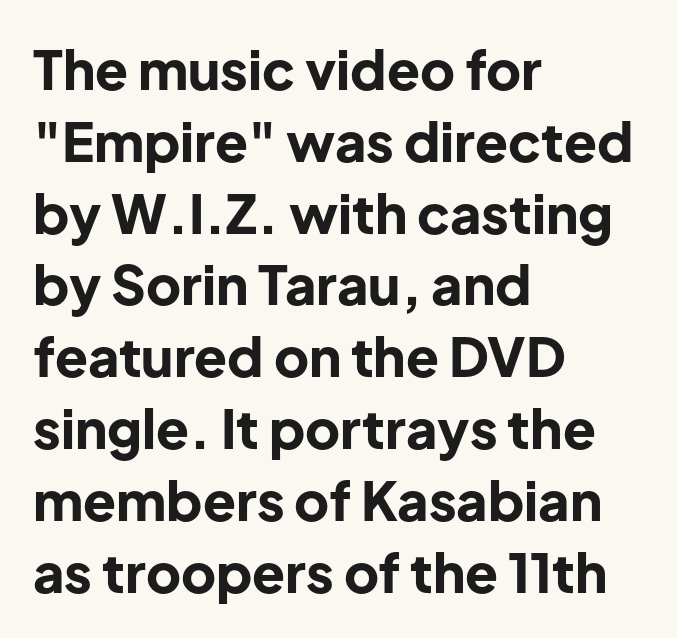
The image shows 54 px bold sans-serif type, upright; set left-aligned, normal line spacing (1.33x), normal letter spacing, not underlined; low stroke contrast and a medium x-height.
